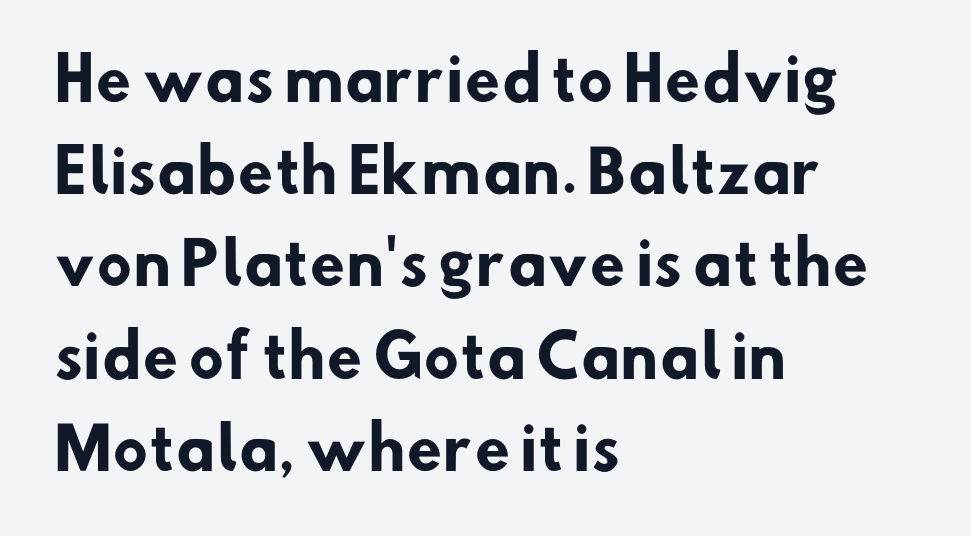
{"serif": "no", "bold": "yes", "weight": "heavy", "width": "normal", "stroke_contrast": "low", "x_height": "small", "monospaced": "no", "underline": "no", "align": "left", "line_spacing": "normal", "line_spacing_ratio": 1.59, "letter_spacing": "normal", "letter_spacing_em": 0.0, "glyph_px": 58}
